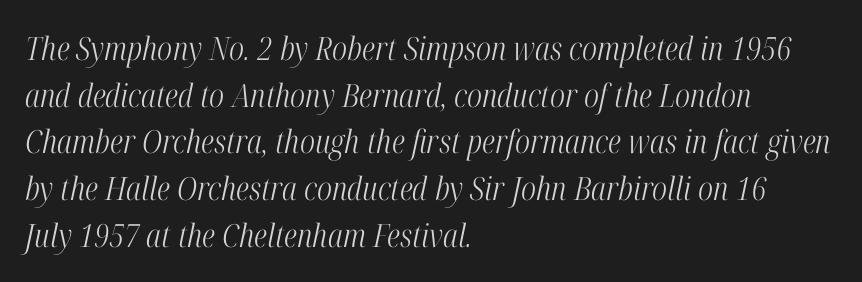
{"serif": "yes", "italic": "yes", "lean": "right", "slant_degrees": 12, "bold": "no", "weight": "light", "width": "condensed", "stroke_contrast": "high", "x_height": "medium", "monospaced": "no", "underline": "no", "align": "left", "line_spacing": "normal", "line_spacing_ratio": 1.46, "letter_spacing": "normal", "letter_spacing_em": 0.0, "glyph_px": 32}
